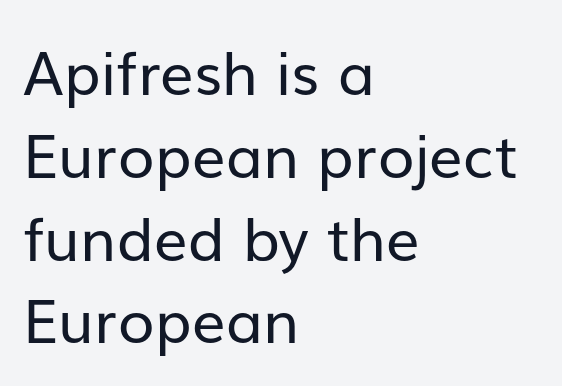
Q: Is the text bold? A: No.
Q: Is the text italic (slanted)? A: No, it is upright.
Q: Is the typeface a serif or a sans-serif typeface? A: Sans-serif.
Q: Is the text underlined? A: No.
Q: How is the paragraph aligned? A: Left-aligned.
Q: Is the spacing between letters normal or unusually wide? A: Normal.
Q: Is the spacing between lines tight, normal or loose? A: Normal.
Q: Width (condensed, normal, or wide)? A: Normal.
Q: Stroke contrast? A: Low.
Q: x-height? A: Medium.
Q: Monospaced? A: No.
